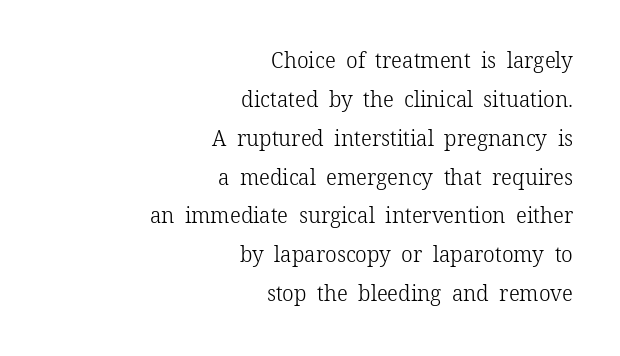
Q: Is the text bold? A: No.
Q: Is the text italic (slanted)? A: No, it is upright.
Q: Is the text underlined? A: No.
Q: How is the paragraph aligned? A: Right-aligned.
Q: Is the spacing between letters normal or unusually wide? A: Normal.
